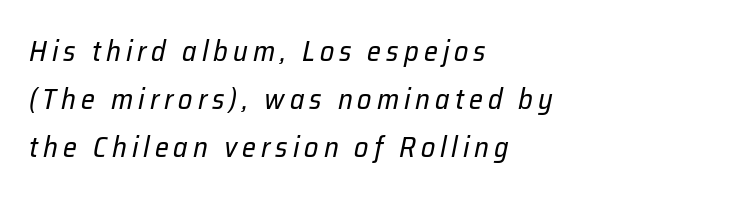
Q: Is the text bold? A: No.
Q: Is the text italic (slanted)? A: Yes, it leans right by about 12 degrees.
Q: Is the text underlined? A: No.
Q: How is the paragraph aligned? A: Left-aligned.
Q: Width (condensed, normal, or wide)? A: Normal.
Q: Stroke contrast? A: Low.
Q: x-height? A: Medium.
Q: Monospaced? A: No.
